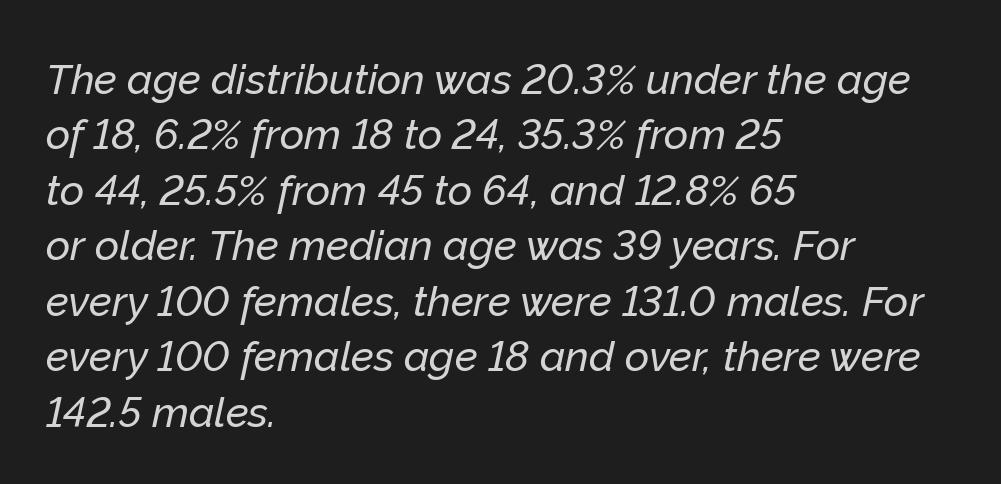
The image shows 42 px text type, italic (leaning right); set left-aligned, normal line spacing (1.32x), normal letter spacing, not underlined; low stroke contrast and a medium x-height.
